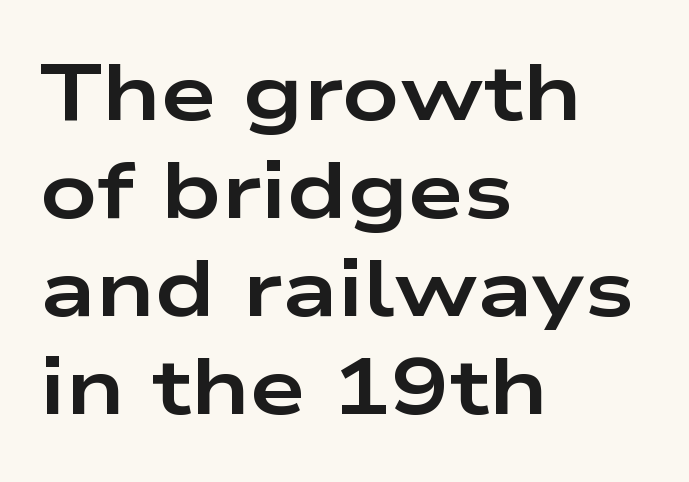
The image shows 79 px bold, wide sans-serif type, upright; set left-aligned, line spacing 1.24x, normal letter spacing, not underlined; low stroke contrast and a medium x-height.
